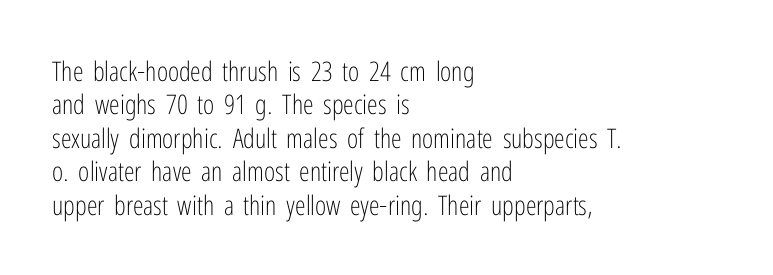
Q: Is the text bold? A: No.
Q: Is the text italic (slanted)? A: No, it is upright.
Q: Is the text underlined? A: No.
Q: How is the paragraph aligned? A: Left-aligned.
Q: Is the spacing between letters normal or unusually wide? A: Normal.
